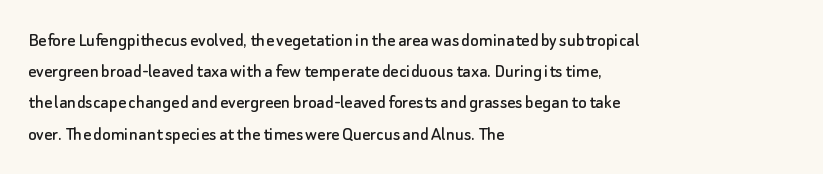
Q: Is the text italic (slanted)? A: No, it is upright.
Q: Is the text underlined? A: No.
Q: How is the paragraph aligned? A: Left-aligned.
Q: Is the spacing between letters normal or unusually wide? A: Normal.
Q: Is the spacing between lines tight, normal or loose? A: Normal.
